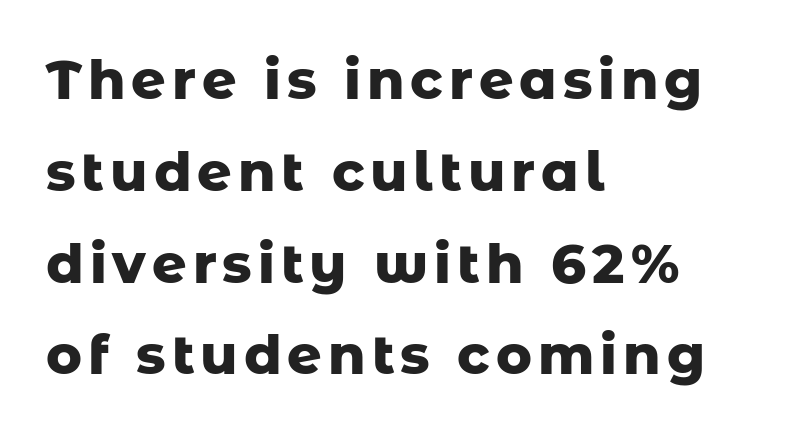
The image shows 54 px heavy sans-serif type, upright; set left-aligned, normal line spacing (1.7x), not underlined; low stroke contrast and a medium x-height.
